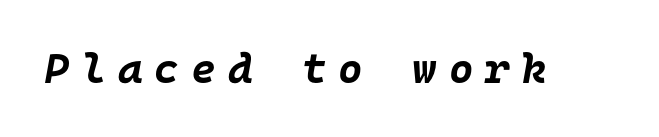
{"italic": "yes", "lean": "right", "slant_degrees": 10, "bold": "yes", "weight": "bold", "width": "normal", "stroke_contrast": "low", "x_height": "large", "monospaced": "yes", "underline": "no", "letter_spacing": "wide", "letter_spacing_em": 0.29, "glyph_px": 42}
